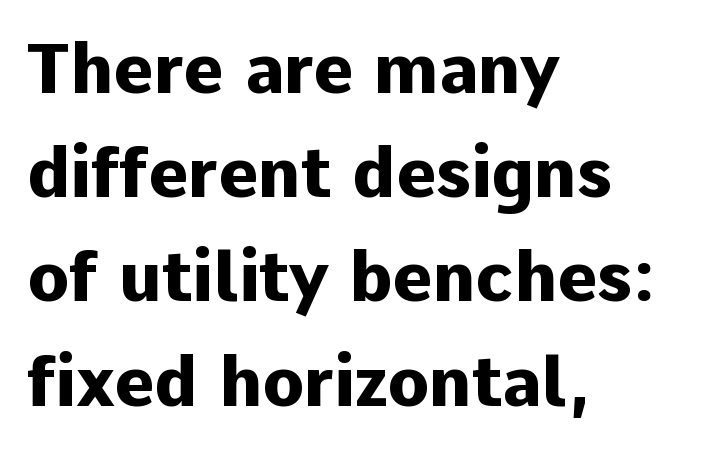
{"serif": "no", "italic": "no", "bold": "yes", "weight": "heavy", "width": "normal", "stroke_contrast": "low", "x_height": "medium", "monospaced": "no", "underline": "no", "align": "left", "line_spacing": "normal", "line_spacing_ratio": 1.51, "letter_spacing": "normal", "letter_spacing_em": 0.0, "glyph_px": 69}
